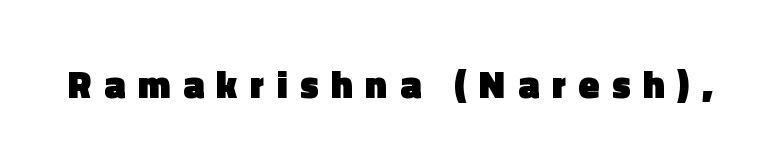
The image shows 38 px heavy sans-serif type, upright; set unusually wide letter spacing (+0.33 em), not underlined; a medium x-height.
